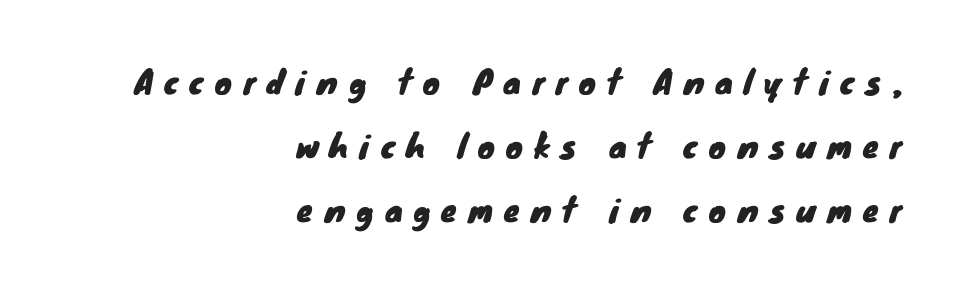
This sample is right-justified, so line beginnings fall wherever the words allow. Compared with typical body copy, the letter spacing here is much looser. No feet cap the strokes, marking this as sans-serif type. The lines are spread far apart with generous leading. Letters rest on an invisible, unmarked baseline. Is this a fixed-width face? No — the glyphs have proportional, varying widths.
